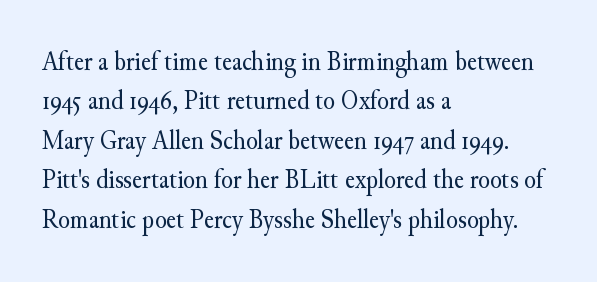
Q: Is the text bold? A: No.
Q: Is the text italic (slanted)? A: No, it is upright.
Q: Is the text underlined? A: No.
Q: How is the paragraph aligned? A: Left-aligned.
Q: Is the spacing between letters normal or unusually wide? A: Normal.
Q: Is the spacing between lines tight, normal or loose? A: Normal.
